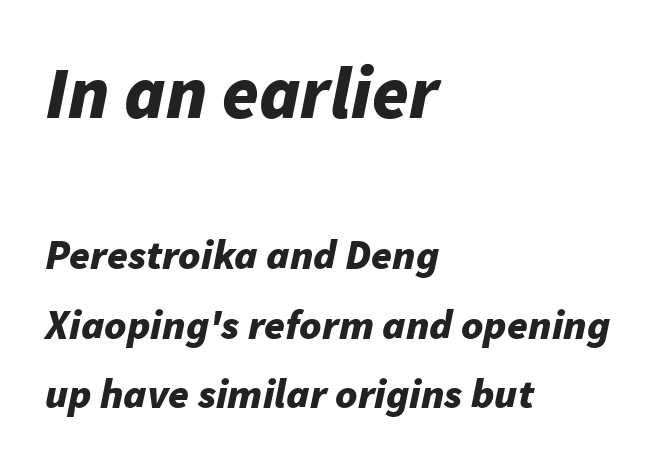
Leftover space on each line is placed entirely after the last word. The letters sit at their default tracking, neither squeezed nor spread. The string is rendered with underlining switched off. The face used here has the dense, thick strokes of a bold. Quick note: interline space is typical. There's an unmistakable incline to the writing here.
